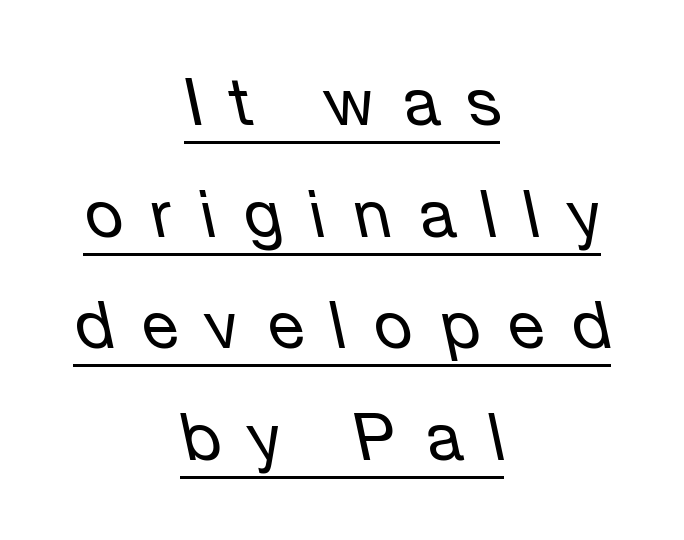
Beneath each row of characters lies a ruled line. Think standard paragraph weight, or any step lighter than that. Leading matches the norm, producing a regular column. Designer's note — italics engaged. This sample has the flowing, uneven cadence of proportional lettering. The line texture is sparse and dotted thanks to wide tracking.
